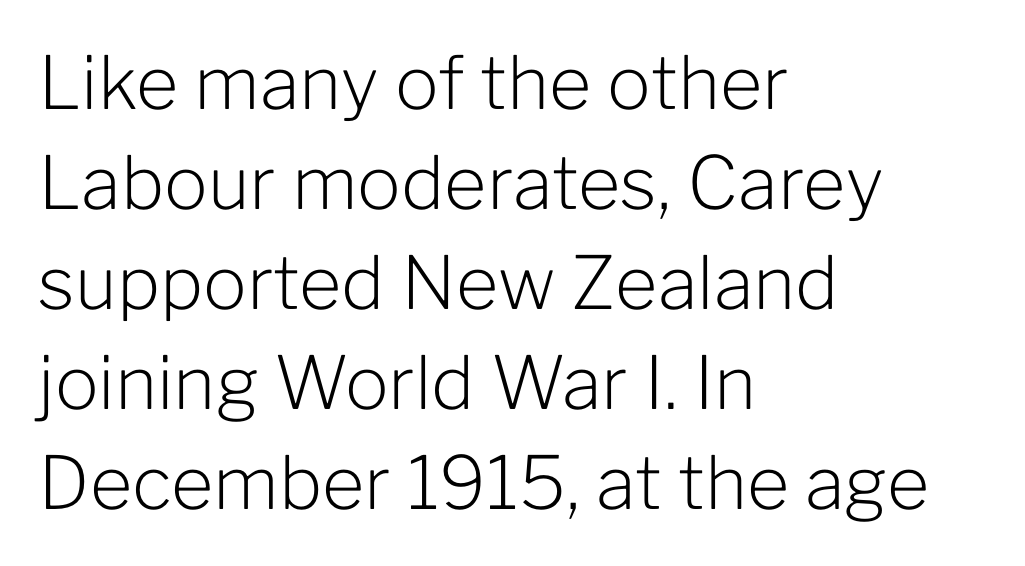
{"serif": "no", "italic": "no", "bold": "no", "weight": "light", "width": "normal", "stroke_contrast": "low", "x_height": "medium", "monospaced": "no", "underline": "no", "align": "left", "line_spacing": "normal", "line_spacing_ratio": 1.37, "letter_spacing": "normal", "letter_spacing_em": 0.0, "glyph_px": 73}
